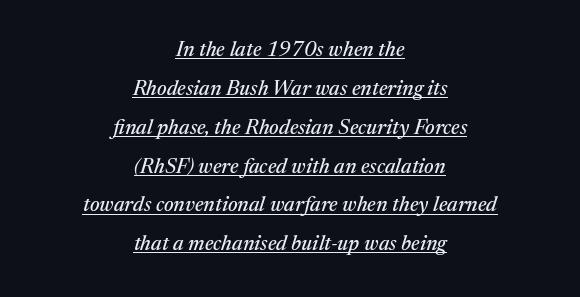
Q: Is the text italic (slanted)? A: Yes, it leans right by about 17 degrees.
Q: Is the text underlined? A: Yes.
Q: How is the paragraph aligned? A: Centered.
Q: Is the spacing between letters normal or unusually wide? A: Normal.
